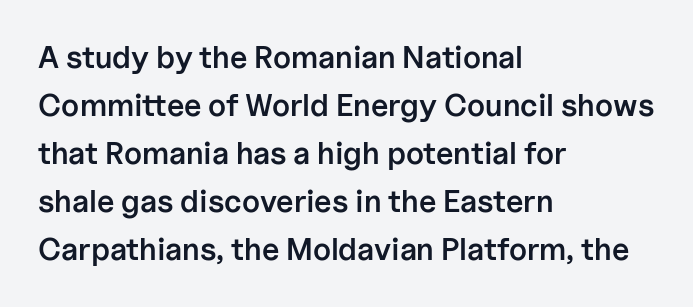
Q: Is the text bold? A: Semi-bold.
Q: Is the text italic (slanted)? A: No, it is upright.
Q: Is the typeface a serif or a sans-serif typeface? A: Sans-serif.
Q: Is the text underlined? A: No.
Q: How is the paragraph aligned? A: Left-aligned.
Q: Is the spacing between letters normal or unusually wide? A: Normal.
Q: Is the spacing between lines tight, normal or loose? A: Normal.
Q: Width (condensed, normal, or wide)? A: Normal.
Q: Stroke contrast? A: Low.
Q: x-height? A: Medium.
Q: Monospaced? A: No.
